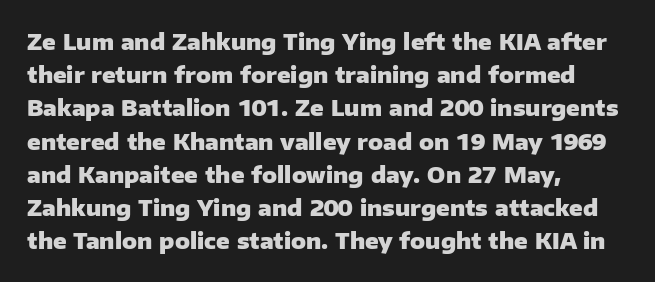
Q: Is the text bold? A: Yes.
Q: Is the text italic (slanted)? A: No, it is upright.
Q: Is the text underlined? A: No.
Q: How is the paragraph aligned? A: Left-aligned.
Q: Is the spacing between letters normal or unusually wide? A: Normal.
Q: Is the spacing between lines tight, normal or loose? A: Normal.
